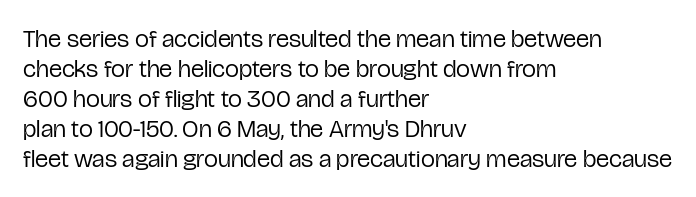
{"italic": "no", "bold": "no", "underline": "no", "align": "left", "line_spacing_ratio": 1.2, "letter_spacing": "normal", "letter_spacing_em": 0.0, "glyph_px": 25}
